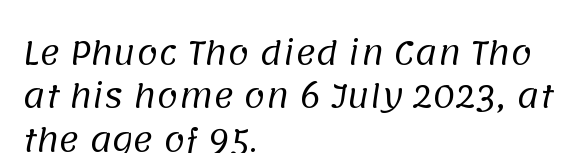
The image shows 31 px regular-weight sans-serif type; set left-aligned, normal line spacing (1.4x), normal letter spacing, not underlined; low stroke contrast and a large x-height.
